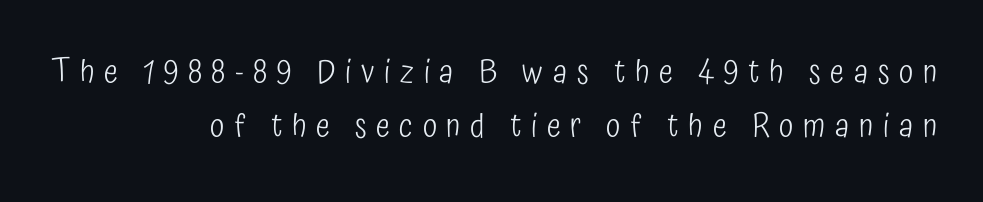
Lines of text with bare space underneath. Unlike italic type, these characters show no tilt at all. These lines stack with their right ends in a neat column. The cut favours lightness, reaching ordinary text weight at its darkest. Think of a printed novel: that variable character pitch is what you see here. Look at the tracking — it's clearly loosened, letters drifting apart.
